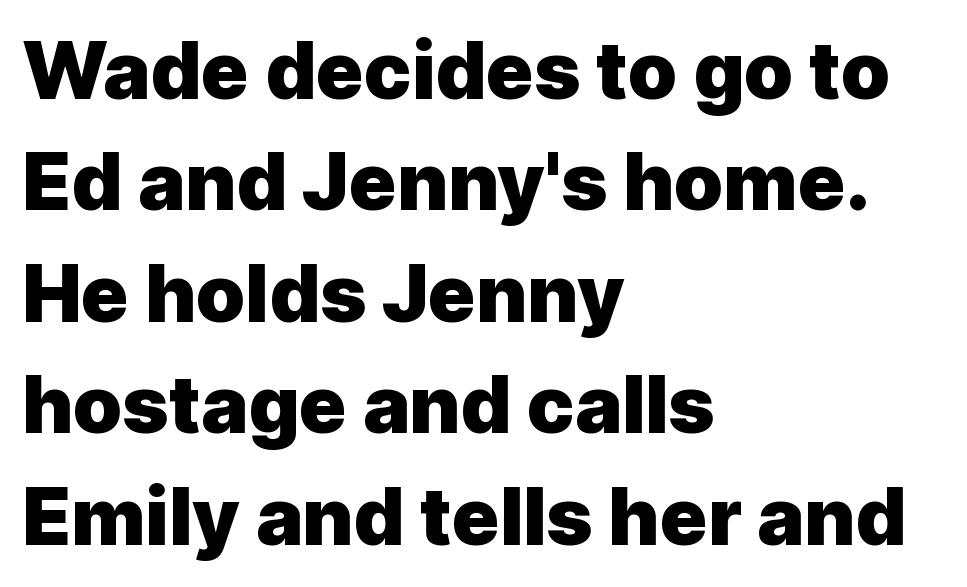
Vertical spacing — default. The characters look thick and weighty, a clear bold. The paragraph has a hard left edge and a soft right edge. Ordinary non-slanted type is in use. Varying glyph widths throughout — classic text-font behaviour.
